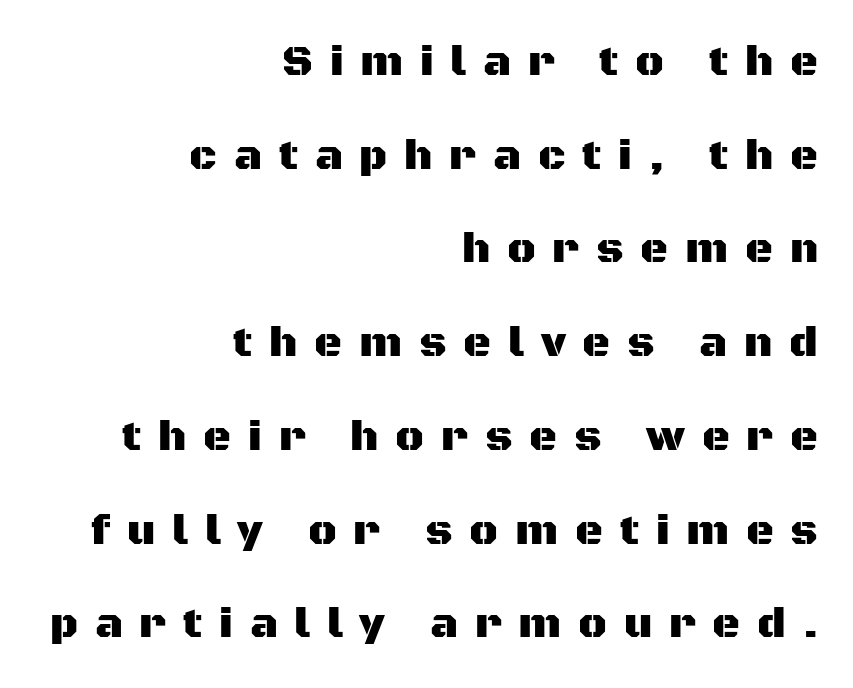
The letters advance in unequal steps, a hallmark of proportional type. Every stem runs plumb, perpendicular to the baseline. Quick note: interline space is abundant. The rag falls on the left side of this text block.
